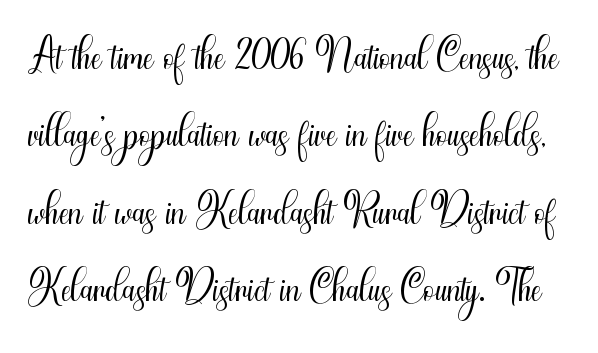
Compared with typical body copy, the letter spacing here is the same. The typeface has the unassuming heft of standard copy or less. Rule under the text: the space is simply empty. Think of a printed novel: that variable character pitch is what you see here. This rendering employs a face without finishing strokes, i.e., a sans-serif.
